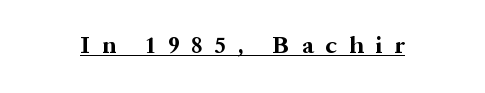
{"italic": "no", "bold": "yes", "underline": "yes", "letter_spacing": "wide", "letter_spacing_em": 0.5, "glyph_px": 24}
